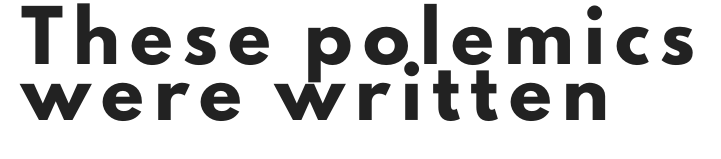
{"serif": "no", "italic": "no", "bold": "yes", "weight": "heavy", "width": "normal", "stroke_contrast": "low", "x_height": "small", "monospaced": "no", "underline": "no", "align": "left", "line_spacing_ratio": 1.2, "letter_spacing": "wide", "letter_spacing_em": 0.22, "glyph_px": 47}
